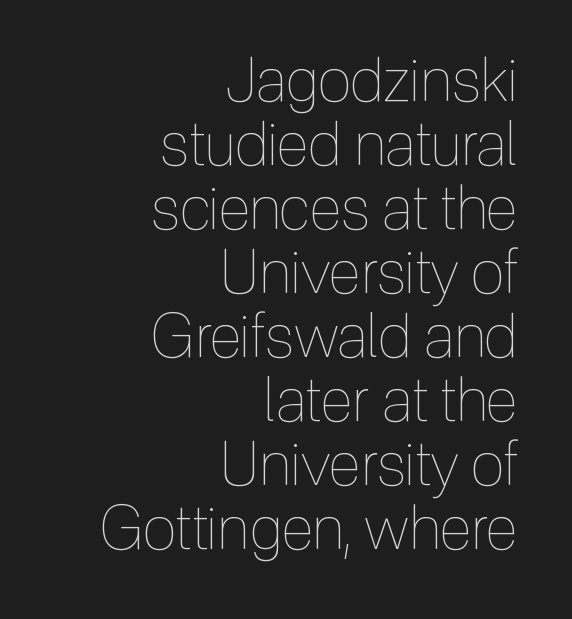
The image shows 61 px thin, condensed type, upright; set right-aligned, tight line spacing (1.05x), normal letter spacing, not underlined; a medium x-height.
